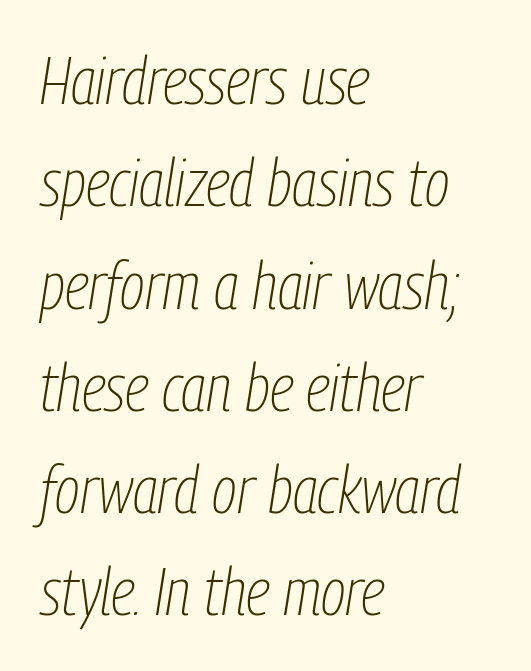
The image shows 66 px thin, condensed type, italic (leaning right); set left-aligned, normal line spacing (1.55x), normal letter spacing, not underlined; low stroke contrast and a medium x-height.
